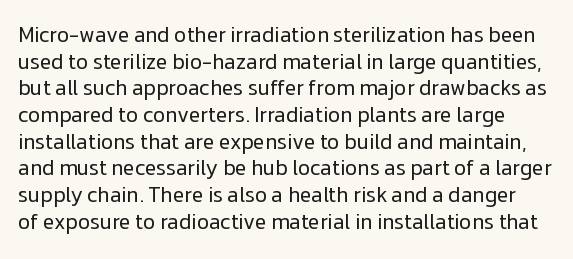
No heavy texture on the line: the type isn't bold. Just letters on the line, the space beneath them empty. The letterforms sit shoulder to shoulder at normal distance. The letters stand upright; this is a roman face. Compared with typical paragraphs, the rows here are spaced about the same.
